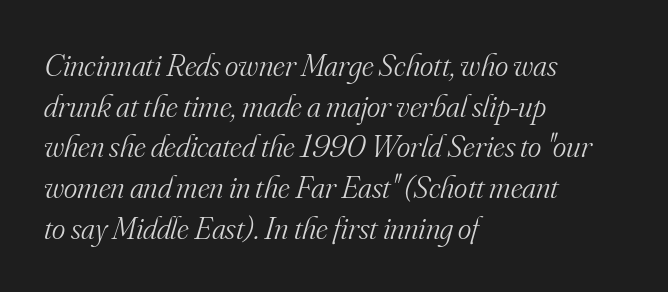
Observe the lean: these are italic letterforms. The letters sit at their default tracking, neither squeezed nor spread. If you drew a ruler down the left edge, every line would touch it. Underline: absent. Are there feet on the stems? There are — it's a serif.
